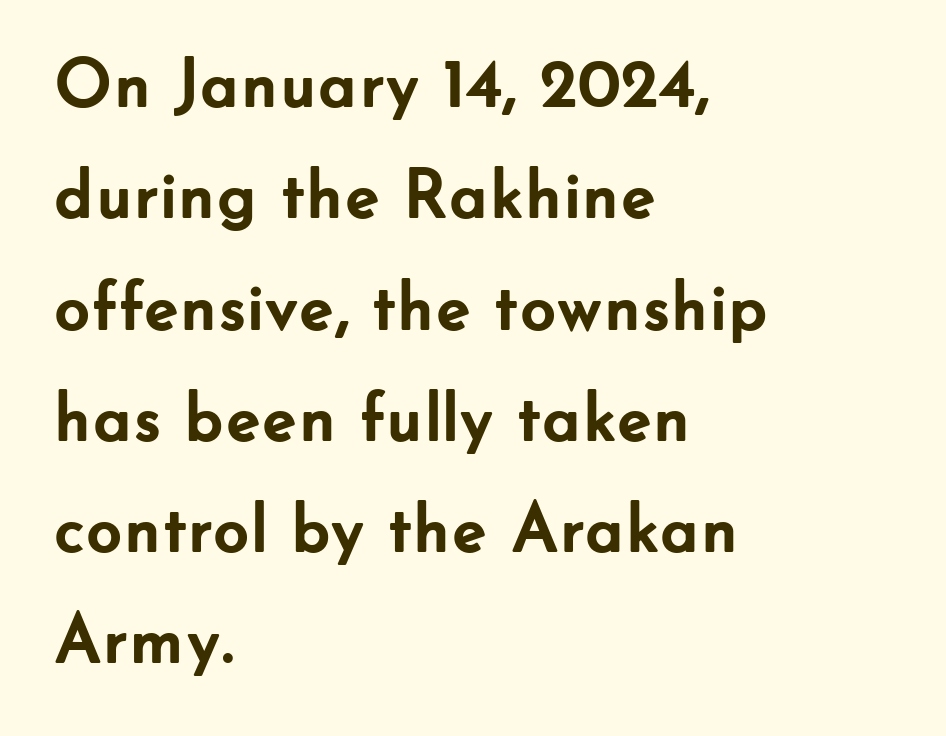
{"serif": "no", "italic": "no", "bold": "yes", "weight": "semibold", "width": "normal", "stroke_contrast": "low", "x_height": "small", "monospaced": "no", "underline": "no", "align": "left", "line_spacing": "normal", "line_spacing_ratio": 1.59, "letter_spacing": "normal", "letter_spacing_em": 0.0, "glyph_px": 70}
